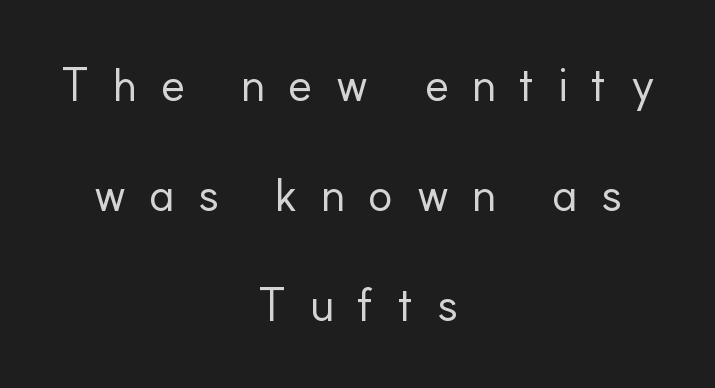
Q: Is the text bold? A: No.
Q: Is the text italic (slanted)? A: No, it is upright.
Q: Is the typeface a serif or a sans-serif typeface? A: Sans-serif.
Q: Is the text underlined? A: No.
Q: How is the paragraph aligned? A: Centered.
Q: Is the spacing between letters normal or unusually wide? A: Unusually wide.
Q: Is the spacing between lines tight, normal or loose? A: Loose.
Q: Width (condensed, normal, or wide)? A: Normal.
Q: Stroke contrast? A: Low.
Q: x-height? A: Small.
Q: Monospaced? A: No.
